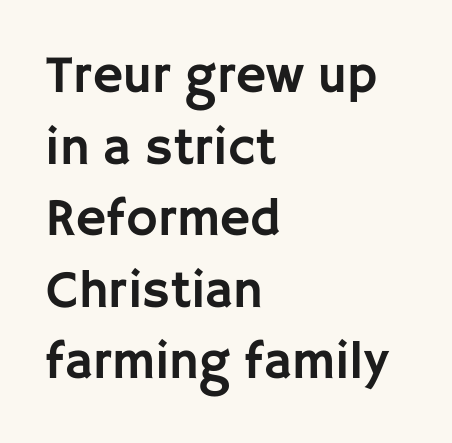
The lines in this sample share a left origin and differ only in where they stop. Lines of text with bare space underneath. Nothing unusual about the tracking: characters are spaced as the font intends. The designer left line spacing at the default. Posture: vertical.
